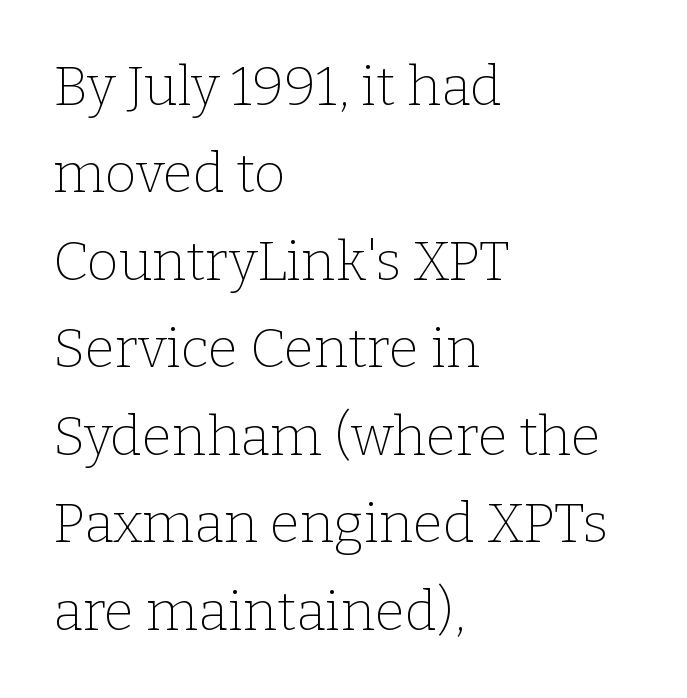
{"serif": "yes", "italic": "no", "bold": "no", "weight": "thin", "width": "normal", "stroke_contrast": "low", "x_height": "medium", "monospaced": "no", "underline": "no", "align": "left", "line_spacing": "normal", "line_spacing_ratio": 1.59, "letter_spacing": "normal", "letter_spacing_em": 0.0, "glyph_px": 55}
